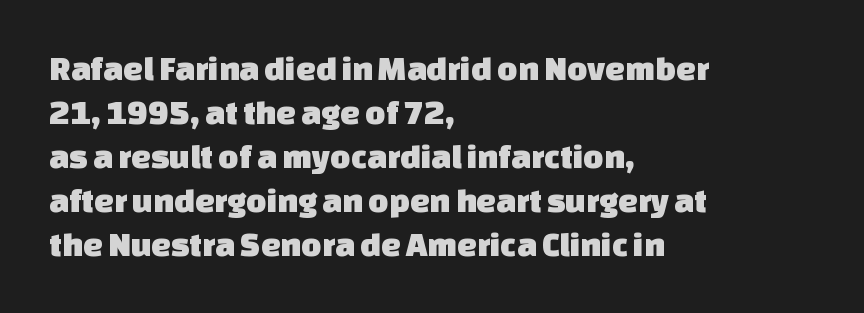
Q: Is the typeface a serif or a sans-serif typeface? A: Sans-serif.
Q: Is the text underlined? A: No.
Q: How is the paragraph aligned? A: Left-aligned.
Q: Is the spacing between letters normal or unusually wide? A: Normal.
Q: Is the spacing between lines tight, normal or loose? A: Normal.
Q: Width (condensed, normal, or wide)? A: Normal.
Q: Stroke contrast? A: Low.
Q: x-height? A: Large.
Q: Monospaced? A: No.
